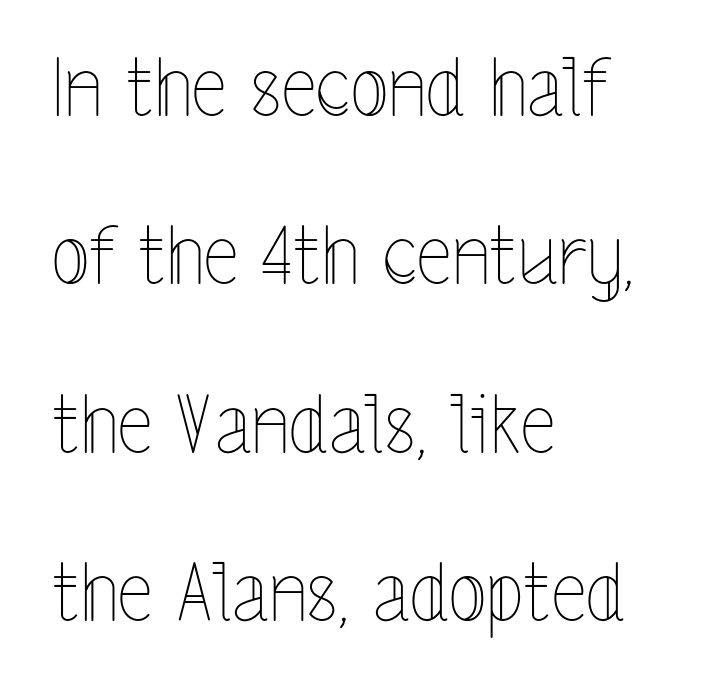
The lettering stays uniformly vertical, giving the passage a roman look. The rendering keeps characters at their native spacing. Heft: none added — not bold. Layout note: lines flush left.
